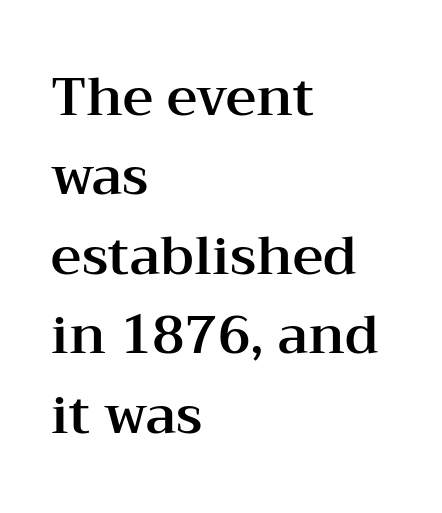
{"serif": "yes", "italic": "no", "width": "wide", "stroke_contrast": "medium", "x_height": "medium", "monospaced": "no", "underline": "no", "align": "left", "line_spacing": "normal", "line_spacing_ratio": 1.5, "letter_spacing": "normal", "letter_spacing_em": 0.0, "glyph_px": 53}
